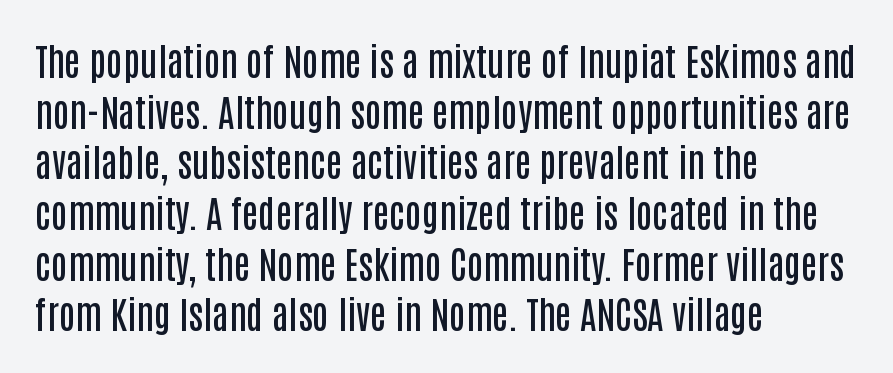
The zone under the glyphs is completely vacant. The sample has been set in demibold, a notch under bold. The passage shown has conventional tracking throughout. Reading down the block, your eye returns to a fixed left position each line.
